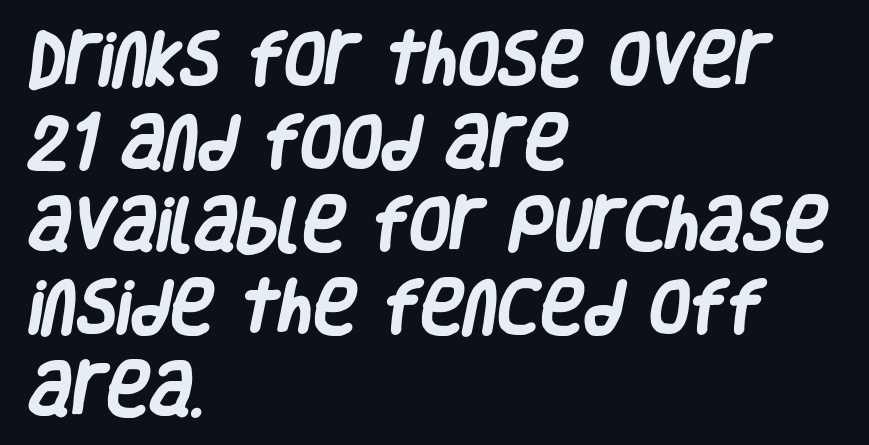
These lines sit exactly where default settings would place them. The passage shown is emphatically bold. Think of a printed novel: that variable character pitch is what you see here. Letterform terminals end flat and unadorned throughout the passage. The letterforms sit shoulder to shoulder at normal distance.
